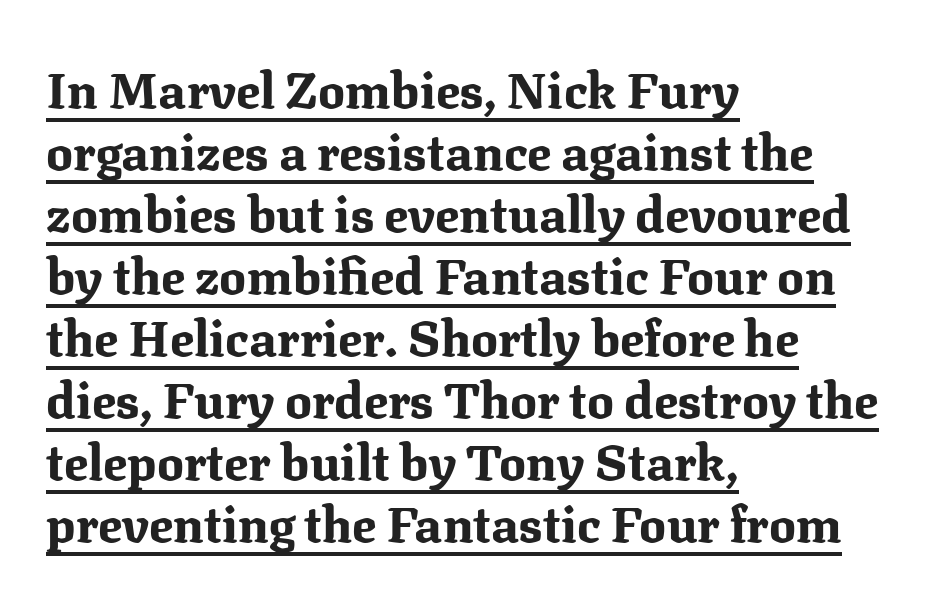
Is this a fixed-width face? No — the glyphs have proportional, varying widths. You'd pick this weight for a headline — it's a proper bold. Tracking here is standard; glyphs follow each other at the usual distance. The typography opts for an upright posture over an oblique one. The typeface chosen for these lines features serifs.
